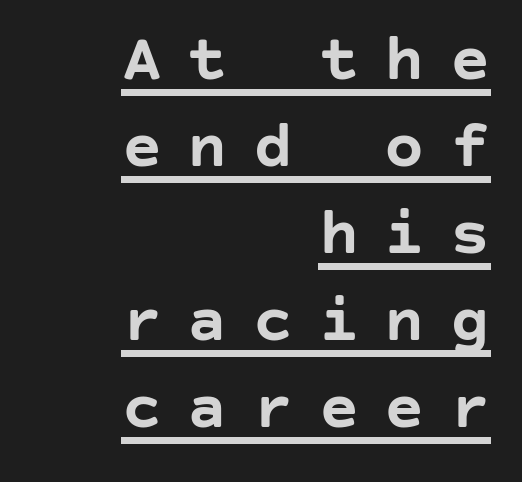
{"serif": "no", "italic": "no", "bold": "yes", "weight": "semibold", "width": "normal", "stroke_contrast": "low", "x_height": "large", "underline": "yes", "align": "right", "line_spacing": "normal", "line_spacing_ratio": 1.3, "letter_spacing": "wide", "letter_spacing_em": 0.38, "glyph_px": 67}
